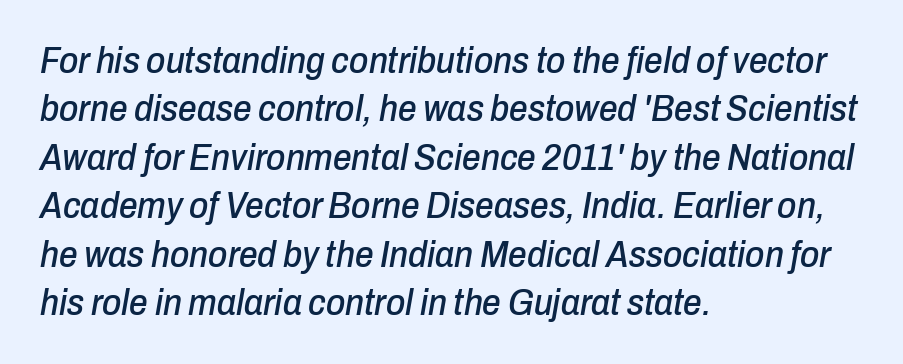
{"italic": "yes", "lean": "right", "slant_degrees": 10, "width": "condensed", "stroke_contrast": "low", "x_height": "medium", "monospaced": "no", "underline": "no", "align": "left", "line_spacing": "normal", "line_spacing_ratio": 1.31, "letter_spacing": "normal", "letter_spacing_em": 0.0, "glyph_px": 37}
